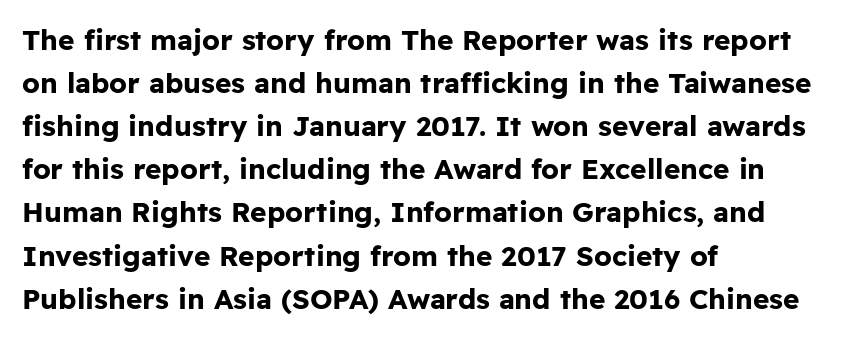
Each new line begins a customary step beneath the previous one. The rendering uses natural spacing where letterforms have individual widths. The axis of the letterforms is exactly vertical. The letters are bold, with thick, heavy strokes.
